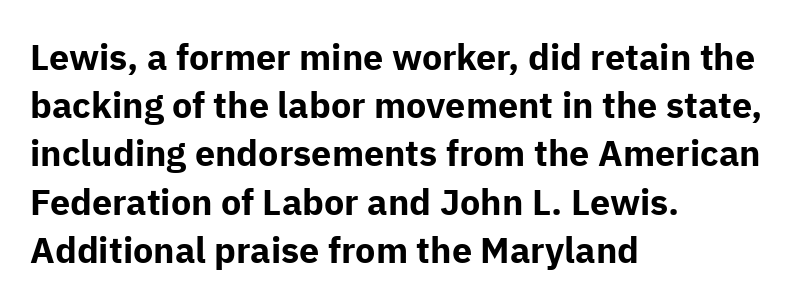
{"serif": "no", "italic": "no", "bold": "yes", "weight": "bold", "width": "normal", "stroke_contrast": "low", "x_height": "medium", "monospaced": "no", "underline": "no", "align": "left", "line_spacing": "normal", "line_spacing_ratio": 1.34, "letter_spacing": "normal", "letter_spacing_em": 0.0, "glyph_px": 36}
